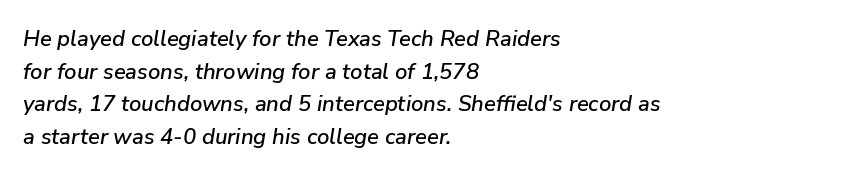
{"italic": "yes", "lean": "right", "slant_degrees": 9, "underline": "no", "align": "left", "line_spacing": "normal", "line_spacing_ratio": 1.48, "letter_spacing": "normal", "letter_spacing_em": 0.0, "glyph_px": 22}
